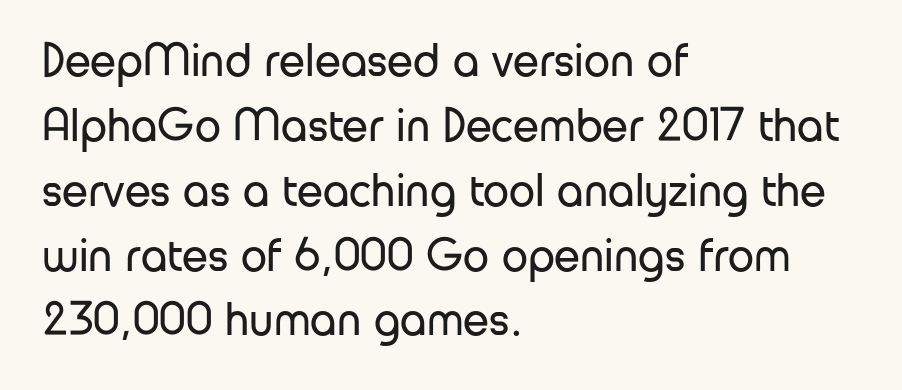
{"serif": "no", "italic": "no", "bold": "no", "weight": "regular", "width": "normal", "stroke_contrast": "low", "x_height": "medium", "monospaced": "no", "underline": "no", "align": "left", "line_spacing": "normal", "line_spacing_ratio": 1.38, "letter_spacing": "normal", "letter_spacing_em": 0.0, "glyph_px": 47}
